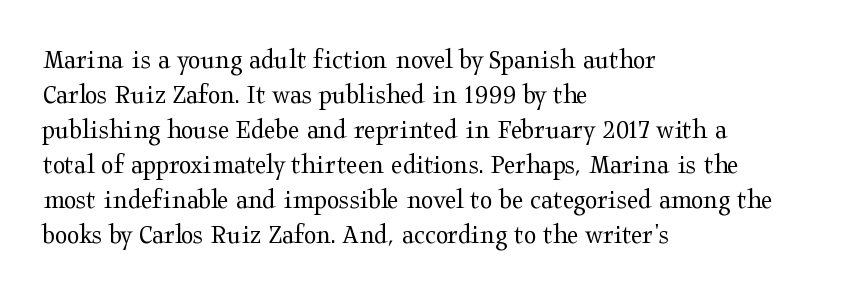
Q: Is the text bold? A: No.
Q: Is the text italic (slanted)? A: No, it is upright.
Q: Is the typeface a serif or a sans-serif typeface? A: Serif.
Q: Is the text underlined? A: No.
Q: How is the paragraph aligned? A: Left-aligned.
Q: Is the spacing between letters normal or unusually wide? A: Normal.
Q: Width (condensed, normal, or wide)? A: Wide.
Q: Stroke contrast? A: Medium.
Q: x-height? A: Medium.
Q: Monospaced? A: No.
